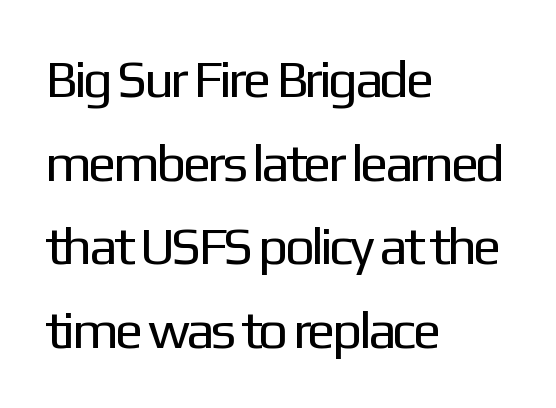
The specimen omits any rule beneath the text block's lines. The paragraph has a hard left edge and a soft right edge. Weight: in the light-to-regular range. How are the letters spaced? Ordinarily, with no added tracking. A typesetter would call this proportional, since set widths differ per character.
